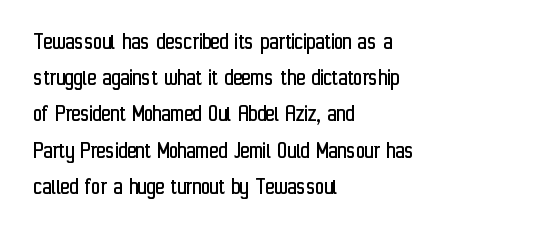
The image shows 24 px text type, upright; set left-aligned, normal line spacing (1.51x), normal letter spacing, not underlined.
